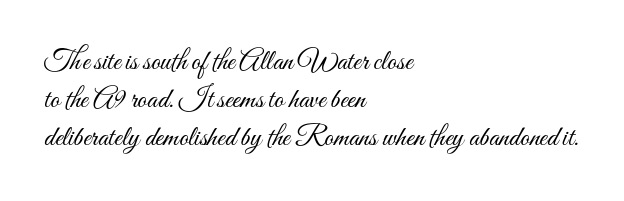
{"bold": "no", "weight": "light", "width": "condensed", "stroke_contrast": "medium", "x_height": "small", "monospaced": "no", "underline": "no", "align": "left", "line_spacing": "normal", "line_spacing_ratio": 1.31, "letter_spacing": "normal", "letter_spacing_em": 0.0, "glyph_px": 29}
